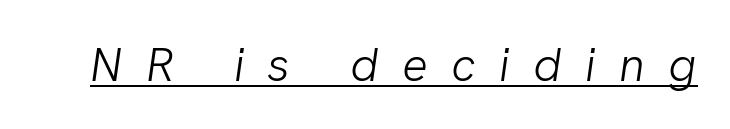
Look at the bottom of the vertical strokes: they stop flat, with no serifs. Inter-character spacing is expanded well beyond the font's built-in metrics. The rendering uses natural spacing where letterforms have individual widths. Compared with undecorated copy, this sample adds a rule below the words.
